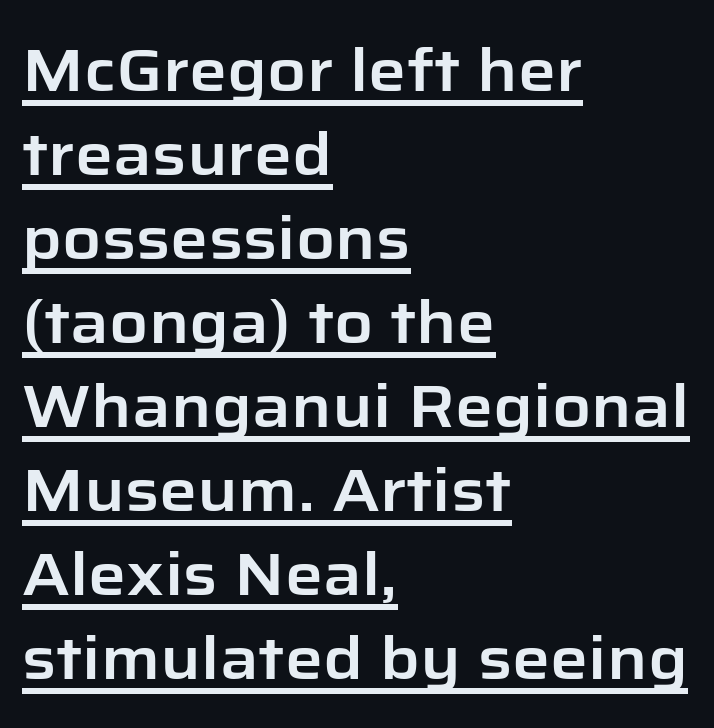
{"serif": "no", "italic": "no", "width": "normal", "stroke_contrast": "low", "x_height": "medium", "monospaced": "no", "underline": "yes", "align": "left", "line_spacing": "normal", "line_spacing_ratio": 1.4, "letter_spacing": "normal", "letter_spacing_em": 0.0, "glyph_px": 60}
